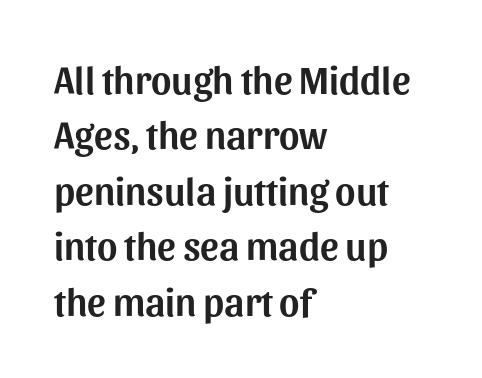
{"serif": "no", "italic": "no", "width": "normal", "stroke_contrast": "medium", "x_height": "medium", "monospaced": "no", "underline": "no", "align": "left", "line_spacing": "normal", "line_spacing_ratio": 1.42, "letter_spacing": "normal", "letter_spacing_em": 0.0, "glyph_px": 39}
